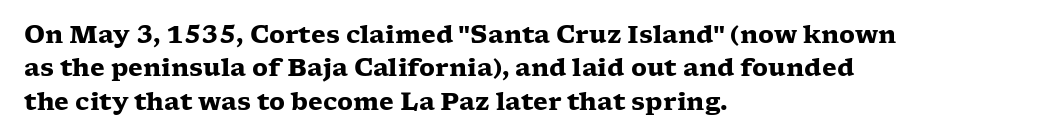
{"italic": "no", "bold": "yes", "underline": "no", "align": "left", "line_spacing": "normal", "line_spacing_ratio": 1.39, "letter_spacing": "normal", "letter_spacing_em": 0.0, "glyph_px": 24}
